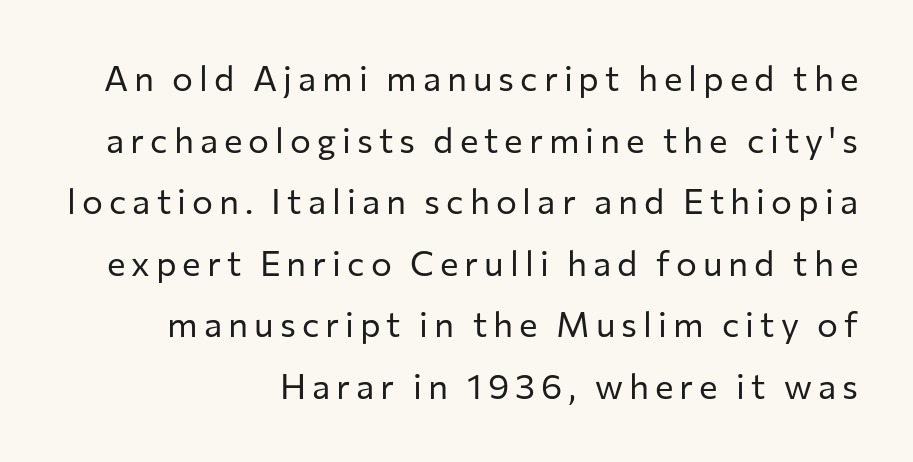
Caption: multi-line text, flush right, ragged left. In terms of posture, this sample is upright. A clean baseline with only descenders dipping below it. The face used here is proportionally spaced, like ordinary book or web type.
